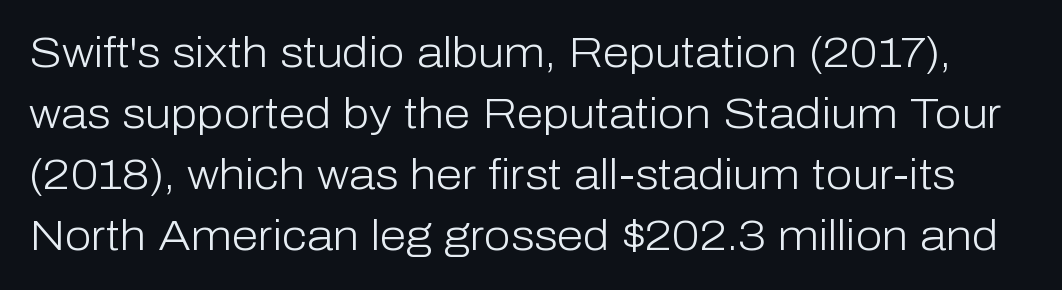
The lettering holds an erect, upright posture throughout. The typeface has the unassuming heft of standard copy or less. Short note: letters normally spaced. Letters rest on an invisible, unmarked baseline. Leading matches the norm, producing a regular column.
